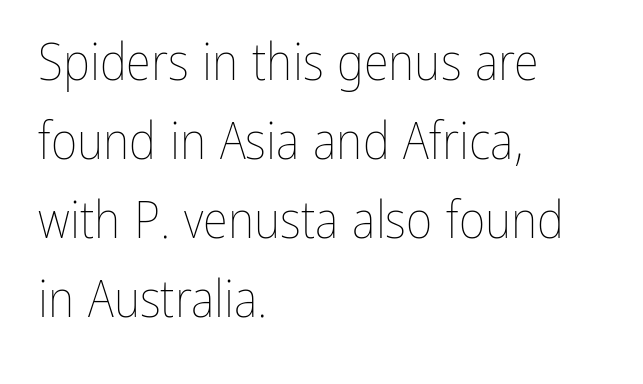
Q: Is the text bold? A: No.
Q: Is the text italic (slanted)? A: No, it is upright.
Q: Is the text underlined? A: No.
Q: How is the paragraph aligned? A: Left-aligned.
Q: Is the spacing between letters normal or unusually wide? A: Normal.
Q: Is the spacing between lines tight, normal or loose? A: Normal.
Q: Width (condensed, normal, or wide)? A: Condensed.
Q: Stroke contrast? A: Low.
Q: x-height? A: Medium.
Q: Monospaced? A: No.
